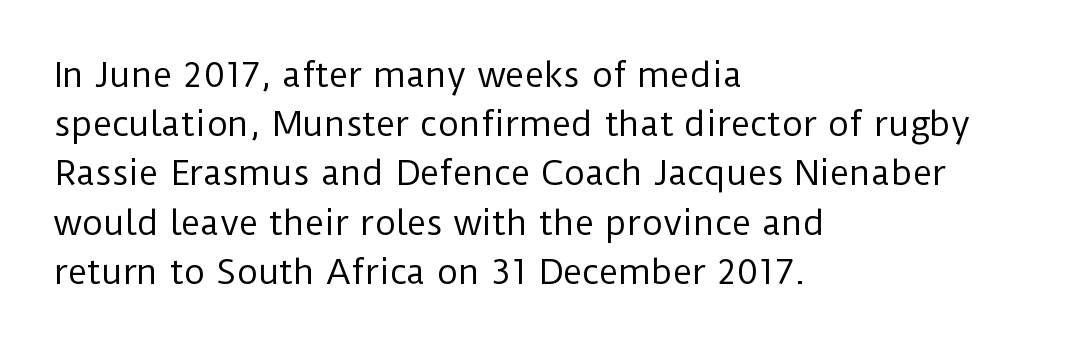
{"serif": "no", "italic": "no", "bold": "no", "weight": "regular", "width": "normal", "stroke_contrast": "low", "x_height": "medium", "monospaced": "no", "underline": "no", "align": "left", "line_spacing": "normal", "line_spacing_ratio": 1.49, "letter_spacing": "normal", "letter_spacing_em": 0.0, "glyph_px": 33}
